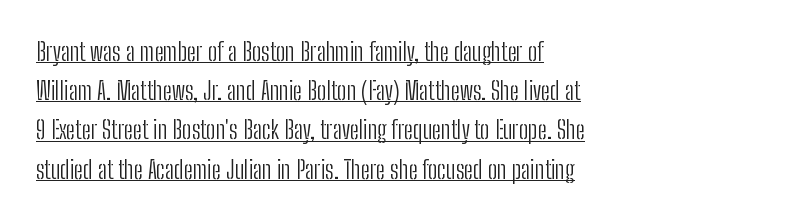
Notice how descenders clear the ascenders below comfortably — that's standard leading. If you drew a line through each stem, it would be perfectly vertical. Here the glyphs are tracked normally, forming tight word shapes. Is the block centered? No — it sits flush against the left margin. Think standard paragraph weight, or any step lighter than that.
